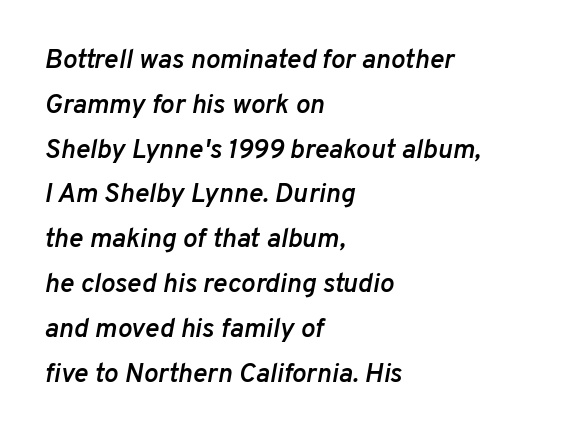
{"italic": "yes", "lean": "right", "slant_degrees": 10, "bold": "semi", "underline": "no", "align": "left", "line_spacing": "normal", "line_spacing_ratio": 1.66, "letter_spacing": "normal", "letter_spacing_em": 0.0, "glyph_px": 27}
